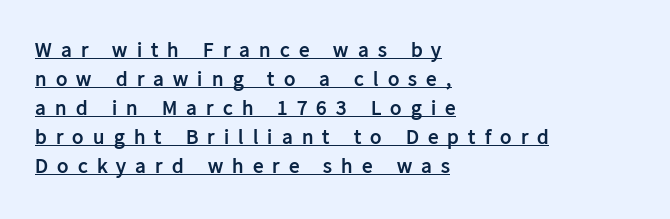
Q: Is the text bold? A: Yes.
Q: Is the text italic (slanted)? A: No, it is upright.
Q: Is the text underlined? A: Yes.
Q: How is the paragraph aligned? A: Left-aligned.
Q: Is the spacing between letters normal or unusually wide? A: Unusually wide.
Q: Is the spacing between lines tight, normal or loose? A: Normal.
